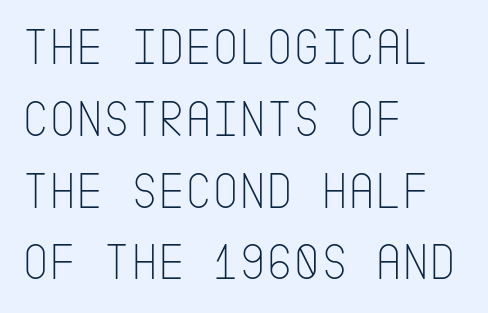
The image shows 52 px thin, condensed sans-serif type, upright; set left-aligned, normal line spacing (1.38x), normal letter spacing, not underlined; low stroke contrast and a large x-height.
